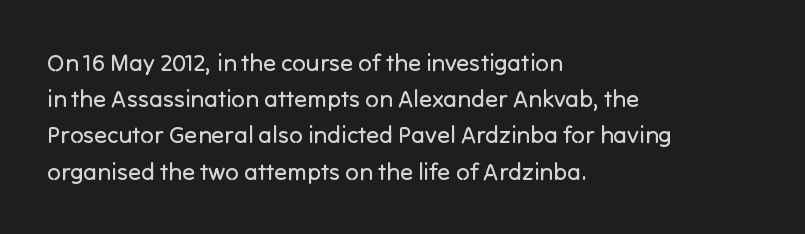
{"italic": "no", "bold": "no", "underline": "no", "align": "left", "line_spacing": "normal", "line_spacing_ratio": 1.51, "letter_spacing": "normal", "letter_spacing_em": 0.0, "glyph_px": 24}
